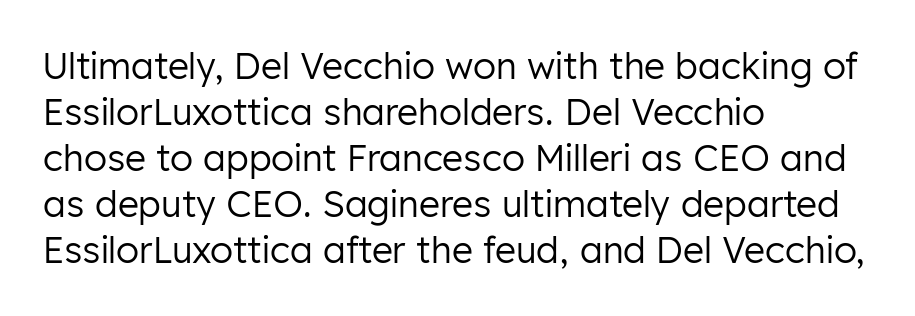
{"serif": "no", "italic": "no", "bold": "no", "weight": "regular", "width": "normal", "stroke_contrast": "low", "x_height": "medium", "monospaced": "no", "underline": "no", "align": "left", "line_spacing": "normal", "line_spacing_ratio": 1.28, "letter_spacing": "normal", "letter_spacing_em": 0.0, "glyph_px": 36}
